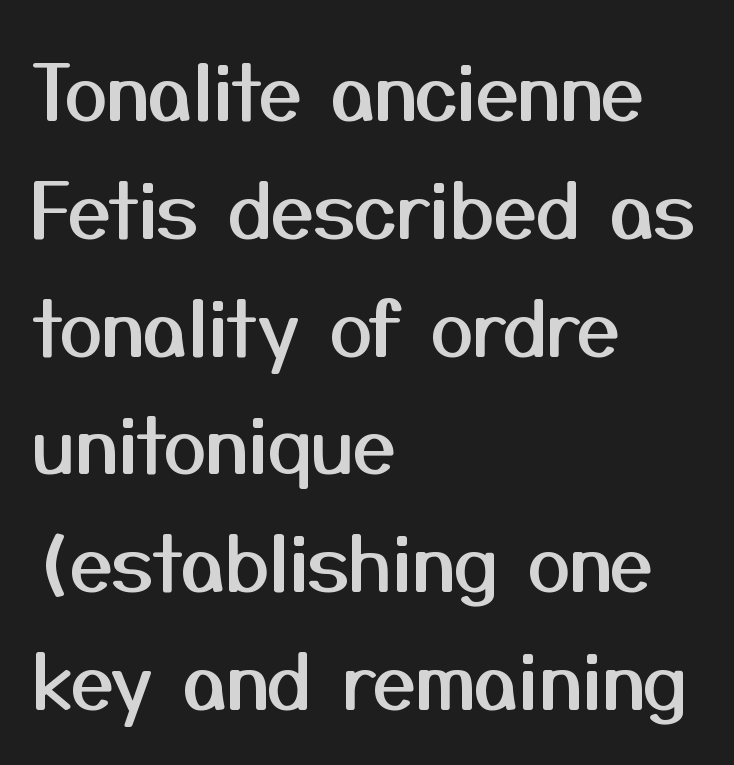
Typographically, this falls in the sans-serif category. Anything drawn beneath the words? Only blank space. Regular leading. These lines stack with their left ends in a neat column. The axis of the letterforms is exactly vertical. Each word holds together tightly as a unit, with standard inter-letter gaps.
